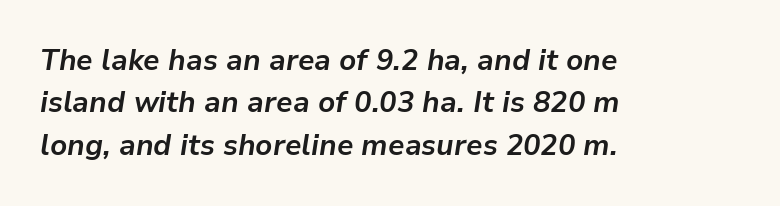
Q: Is the text bold? A: Yes.
Q: Is the text italic (slanted)? A: Yes, it leans right by about 9 degrees.
Q: Is the text underlined? A: No.
Q: How is the paragraph aligned? A: Left-aligned.
Q: Is the spacing between letters normal or unusually wide? A: Normal.
Q: Is the spacing between lines tight, normal or loose? A: Normal.
Q: Width (condensed, normal, or wide)? A: Normal.
Q: Stroke contrast? A: Low.
Q: x-height? A: Medium.
Q: Monospaced? A: No.
